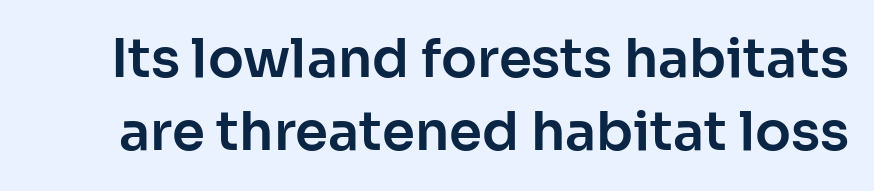
{"serif": "no", "italic": "no", "width": "normal", "stroke_contrast": "low", "x_height": "medium", "monospaced": "no", "underline": "no", "line_spacing": "normal", "line_spacing_ratio": 1.37, "letter_spacing": "normal", "letter_spacing_em": 0.0, "glyph_px": 53}
